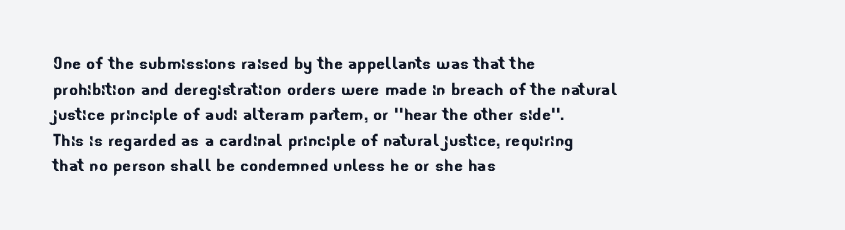
Q: Is the text underlined? A: No.
Q: How is the paragraph aligned? A: Left-aligned.
Q: Is the spacing between letters normal or unusually wide? A: Normal.
